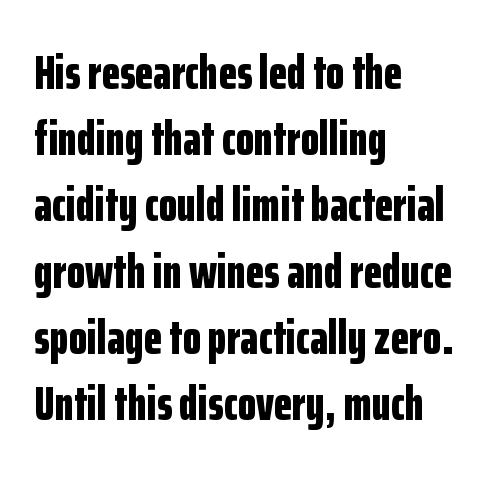
{"serif": "no", "italic": "no", "bold": "yes", "weight": "bold", "width": "condensed", "stroke_contrast": "low", "x_height": "medium", "monospaced": "no", "underline": "no", "align": "left", "line_spacing": "normal", "line_spacing_ratio": 1.38, "letter_spacing": "normal", "letter_spacing_em": 0.0, "glyph_px": 48}
